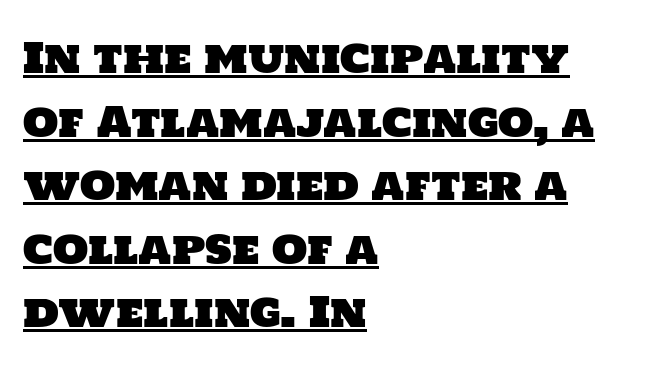
Each line of the rendering has a horizontal stroke beneath the glyphs. The lines are quadded left. The horizontal fit of the characters is conventional and even. The passage shown is typed in a proportional face where columns would drift.
